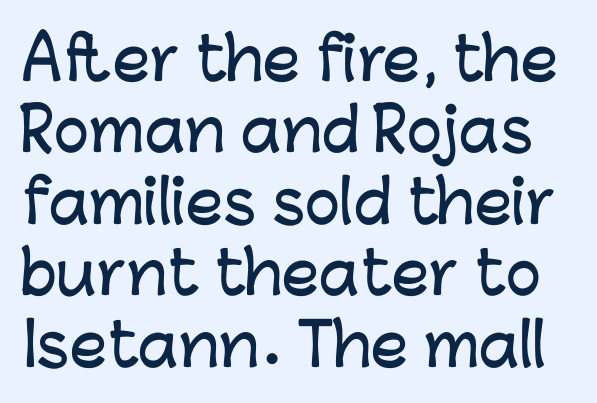
The image shows 59 px sans-serif type, upright; set line spacing 1.21x, normal letter spacing, not underlined; low stroke contrast and a medium x-height.
